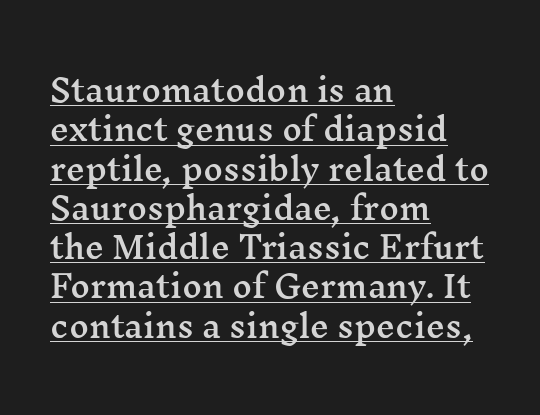
Q: Is the text italic (slanted)? A: No, it is upright.
Q: Is the typeface a serif or a sans-serif typeface? A: Serif.
Q: Is the text underlined? A: Yes.
Q: How is the paragraph aligned? A: Left-aligned.
Q: Is the spacing between letters normal or unusually wide? A: Normal.
Q: Is the spacing between lines tight, normal or loose? A: Normal.
Q: Width (condensed, normal, or wide)? A: Wide.
Q: Stroke contrast? A: Medium.
Q: x-height? A: Medium.
Q: Monospaced? A: No.
